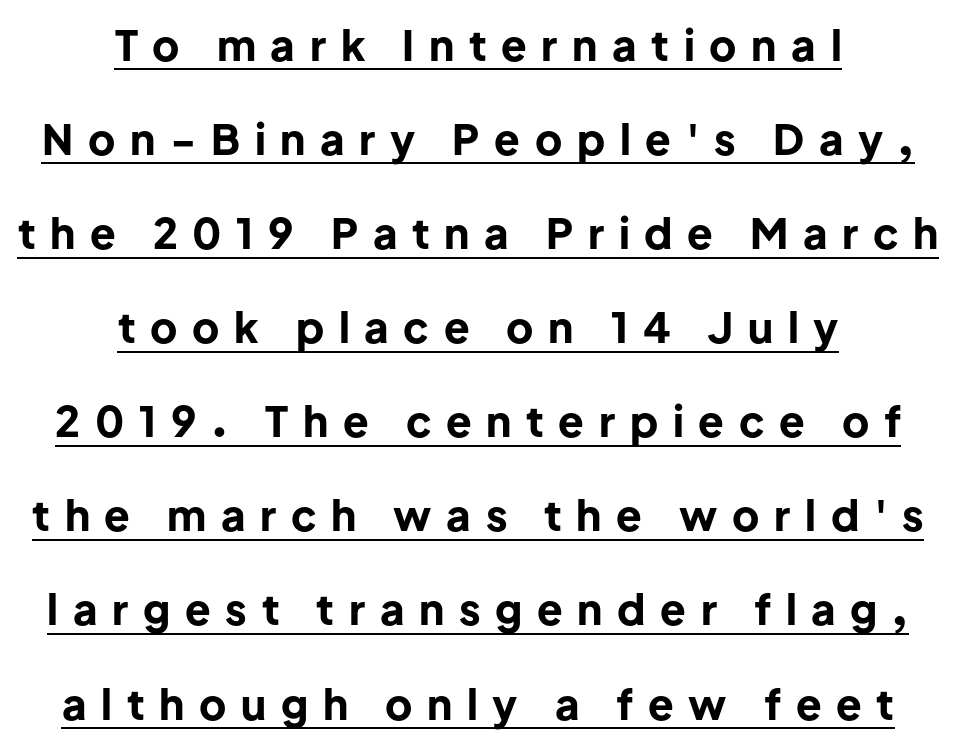
{"serif": "no", "italic": "no", "bold": "yes", "weight": "bold", "width": "normal", "stroke_contrast": "low", "x_height": "medium", "monospaced": "no", "underline": "yes", "align": "center", "line_spacing": "loose", "line_spacing_ratio": 2.24, "letter_spacing": "wide", "letter_spacing_em": 0.35, "glyph_px": 42}
